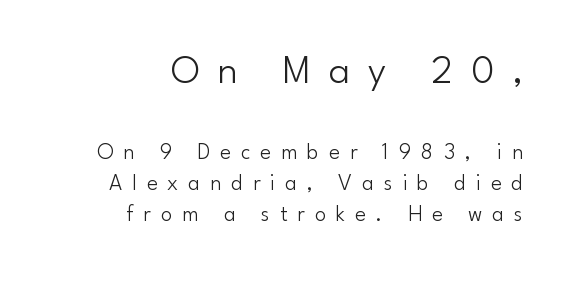
The image shows 41 px light sans-serif type, upright; set right-aligned, normal line spacing (1.35x), unusually wide letter spacing (+0.43 em), not underlined; the first (top) block is 1.78x larger; low stroke contrast and a small x-height.
